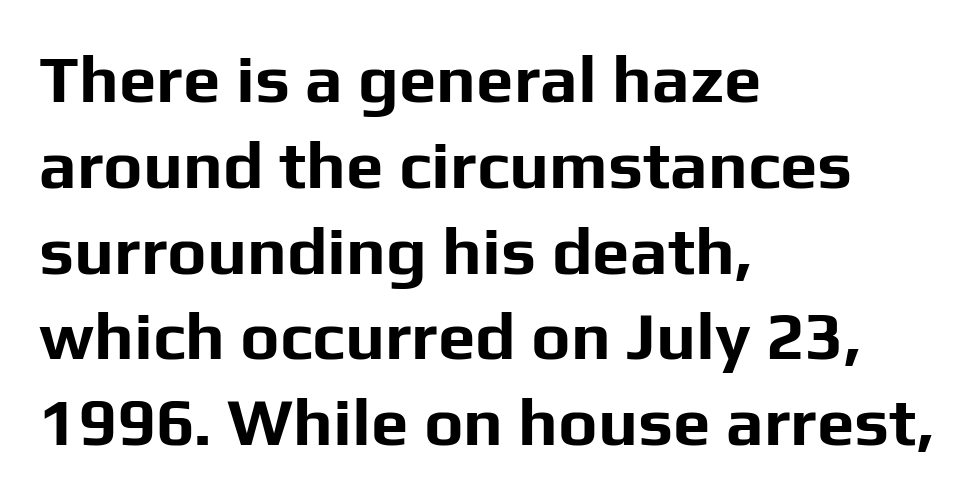
The image shows 67 px bold sans-serif type, upright; set left-aligned, normal line spacing (1.28x), normal letter spacing, not underlined; low stroke contrast and a medium x-height.
